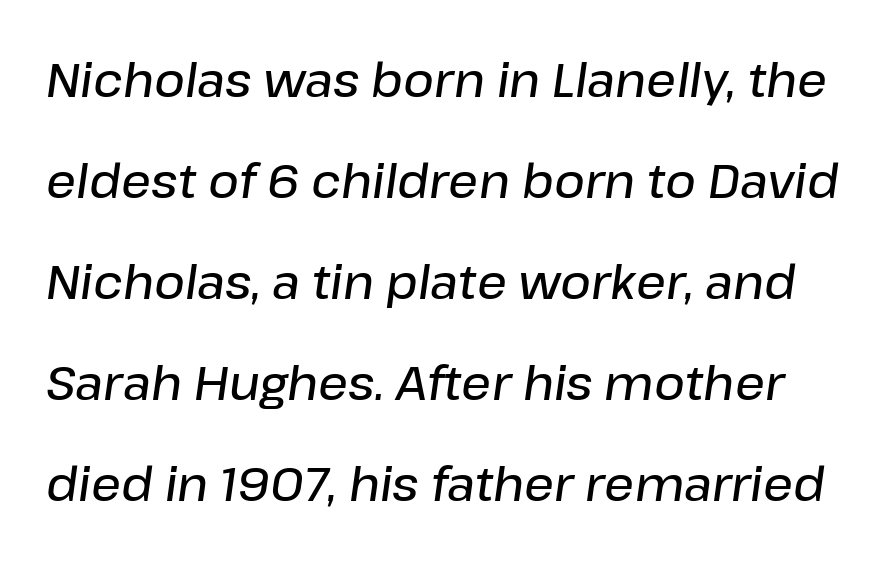
The image shows 47 px semibold type, italic (leaning right); set loose line spacing (2.15x), normal letter spacing, not underlined; low stroke contrast and a medium x-height.
